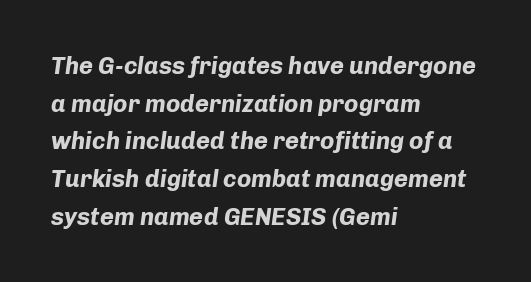
{"italic": "yes", "lean": "right", "slant_degrees": 8, "bold": "yes", "underline": "no", "align": "left", "line_spacing": "normal", "line_spacing_ratio": 1.57, "letter_spacing": "normal", "letter_spacing_em": 0.0, "glyph_px": 24}
